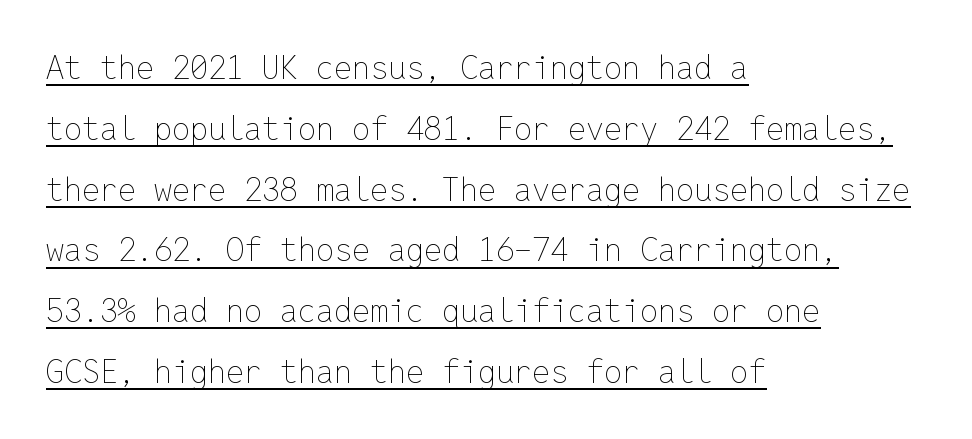
{"italic": "no", "bold": "no", "weight": "thin", "width": "normal", "stroke_contrast": "low", "x_height": "medium", "monospaced": "yes", "underline": "yes", "align": "left", "line_spacing": "loose", "line_spacing_ratio": 1.9, "letter_spacing": "normal", "letter_spacing_em": 0.0, "glyph_px": 32}
